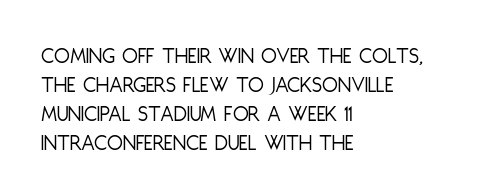
The image shows 23 px text type, upright; set left-aligned, normal line spacing (1.26x), normal letter spacing, not underlined.
